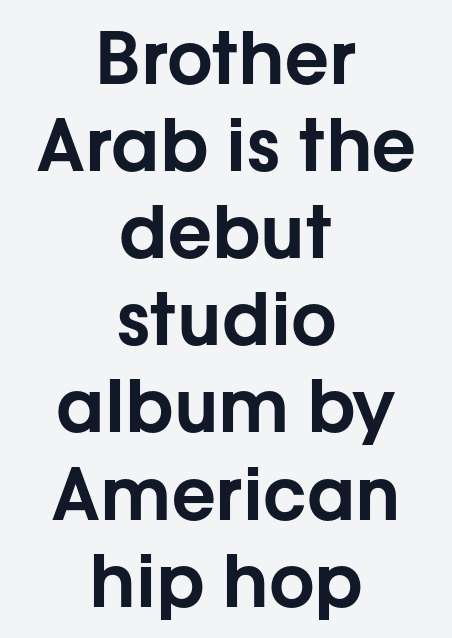
{"serif": "no", "italic": "no", "width": "normal", "stroke_contrast": "low", "x_height": "medium", "monospaced": "no", "underline": "no", "align": "center", "line_spacing_ratio": 1.21, "letter_spacing": "normal", "letter_spacing_em": 0.0, "glyph_px": 72}
